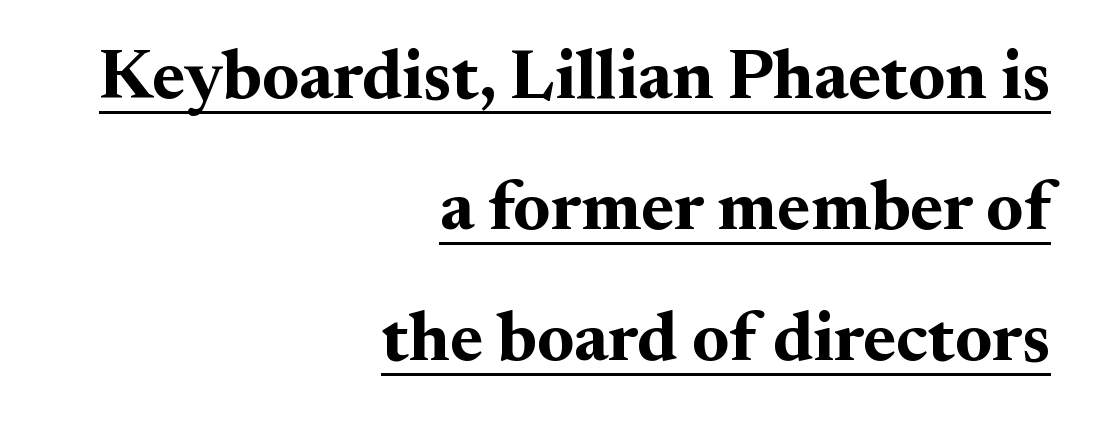
The image shows 70 px bold serif type, upright; set right-aligned, line spacing 1.87x, normal letter spacing, underlined; medium stroke contrast and a small x-height.
